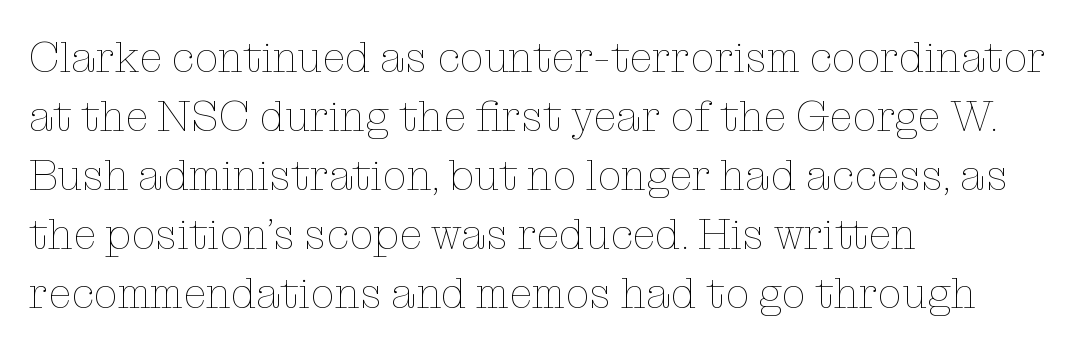
Q: Is the text bold? A: No.
Q: Is the text italic (slanted)? A: No, it is upright.
Q: Is the text underlined? A: No.
Q: How is the paragraph aligned? A: Left-aligned.
Q: Is the spacing between letters normal or unusually wide? A: Normal.
Q: Is the spacing between lines tight, normal or loose? A: Normal.
Q: Width (condensed, normal, or wide)? A: Normal.
Q: Stroke contrast? A: Low.
Q: x-height? A: Medium.
Q: Monospaced? A: No.
